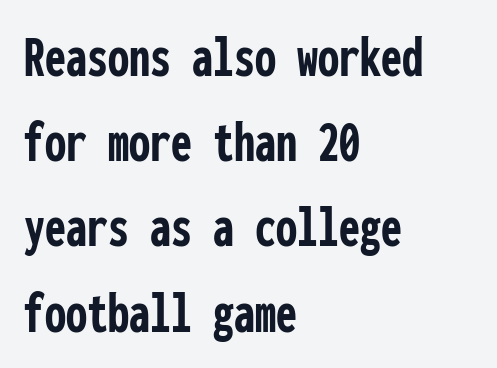
Nobody touched the tracking dial on this one. Is the type bold? Yes — the strokes are clearly thick and heavy. Here the designer chose a console-style face with uniform glyph widths. Line spacing here is normal.
